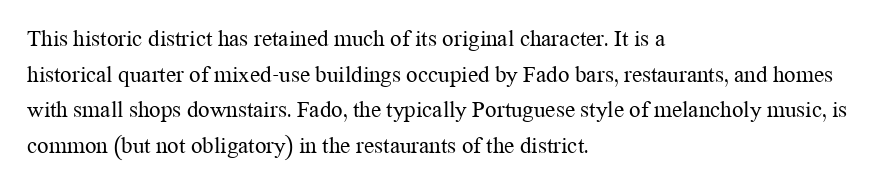
Baseline-to-baseline distance is the conventional proportion of letter height. The passage is arranged the way most books set body copy — flush left. The glyphs are unaccompanied by any horizontal stroke below them. The gaps between neighbouring characters are ordinary and unremarkable.
